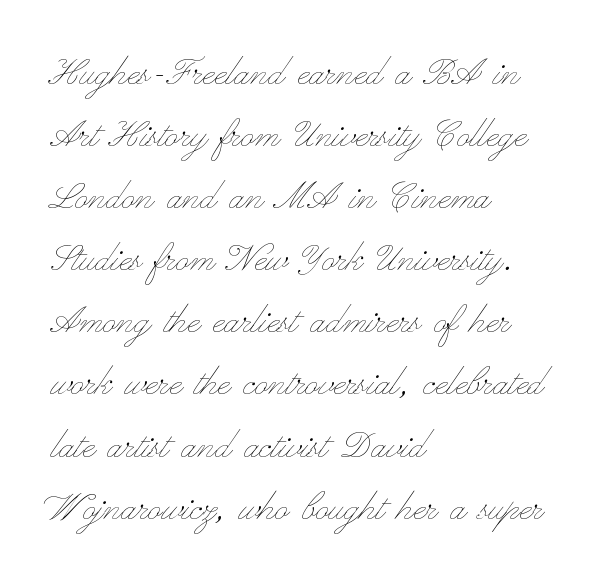
You could not count columns in this text — the font is proportionally spaced. The passage shown stacks its lines at a standard gap. Characters follow at the spacing the type designer built in. Underlining? Definitely not there.
